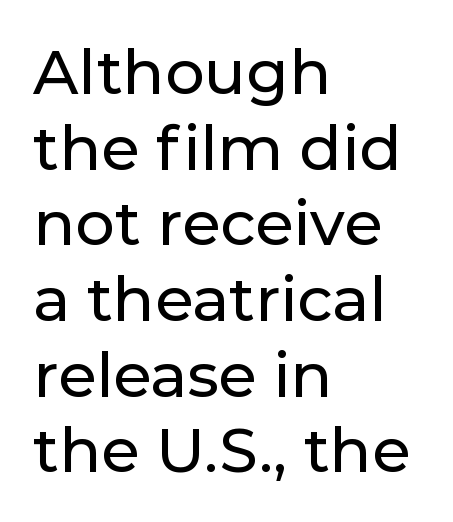
{"serif": "no", "italic": "no", "width": "normal", "stroke_contrast": "low", "x_height": "medium", "monospaced": "no", "underline": "no", "align": "left", "line_spacing_ratio": 1.22, "letter_spacing": "normal", "letter_spacing_em": 0.0, "glyph_px": 62}
